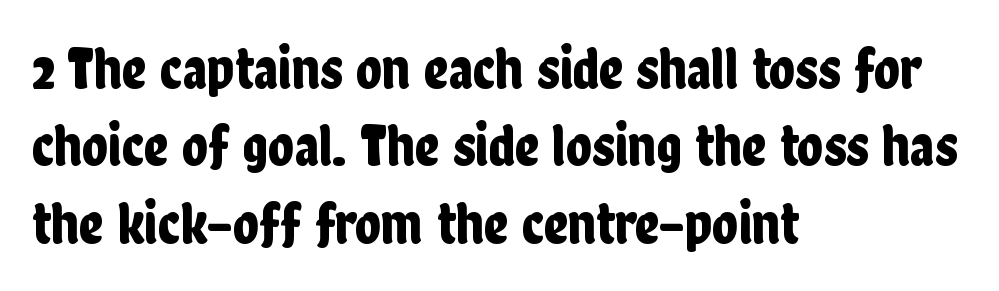
The image shows 60 px condensed sans-serif type, upright; set left-aligned, normal line spacing (1.29x), normal letter spacing, not underlined; low stroke contrast and a medium x-height.
